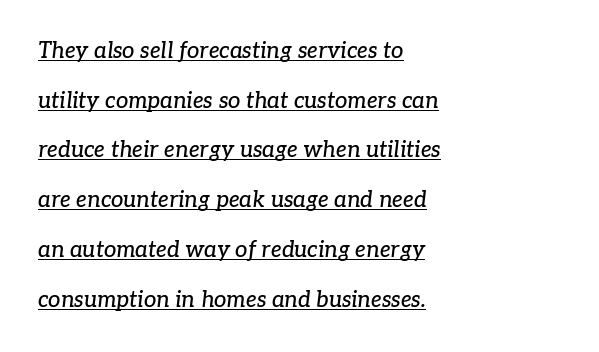
The image shows 22 px text type, italic (leaning right); set left-aligned, loose line spacing (2.26x), normal letter spacing, underlined.
